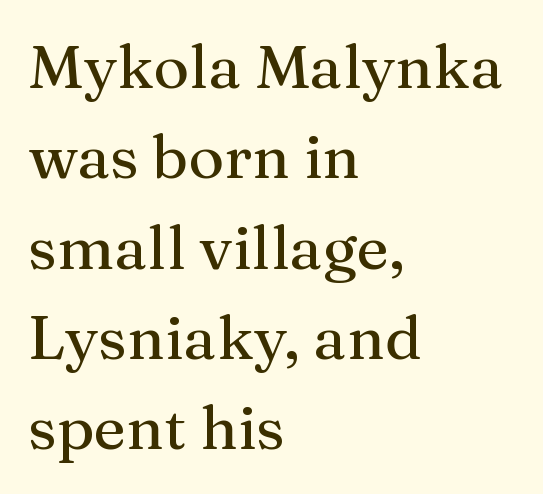
The image shows 61 px serif type, upright; set left-aligned, normal line spacing (1.48x), normal letter spacing, not underlined; medium stroke contrast and a medium x-height.
